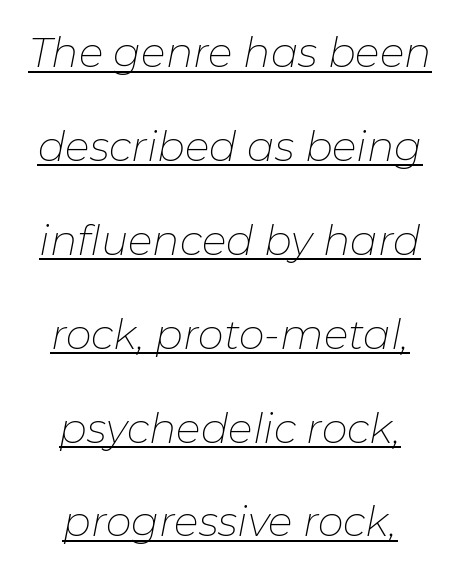
The image shows 41 px thin type, italic (leaning right); set centered, loose line spacing (2.29x), normal letter spacing, underlined; low stroke contrast and a medium x-height.
